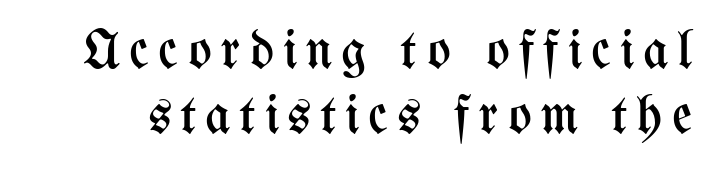
Q: Is the text bold? A: No.
Q: Is the text italic (slanted)? A: No, it is upright.
Q: Is the text underlined? A: No.
Q: Width (condensed, normal, or wide)? A: Condensed.
Q: Stroke contrast? A: Medium.
Q: x-height? A: Medium.
Q: Monospaced? A: No.
